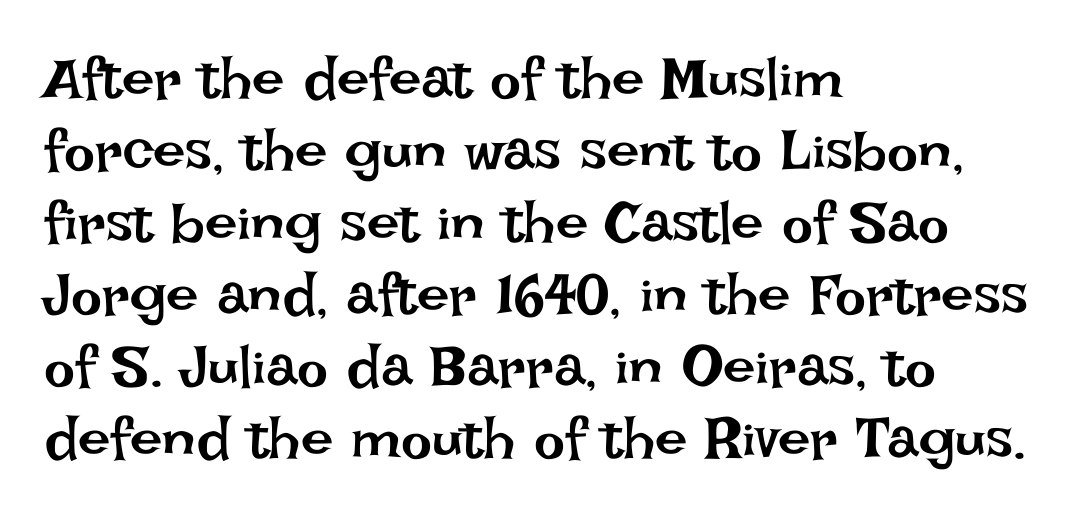
Descender tails drop into unmarked territory. No extra ink here — the face is not bold. Each line starts at the same left margin while the right side varies. Nope, not italic — everything's standing straight. The letters sit at their default tracking, neither squeezed nor spread.
